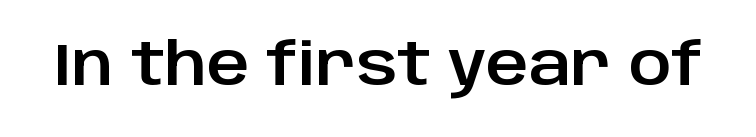
The letters advance in unequal steps, a hallmark of proportional type. The face used here is rendered with its standard letterfit. This is sans-serif lettering, the kind often seen on screens and signage. This is the regular roman posture of the typeface. The glyphs are unaccompanied by any horizontal stroke below them.
